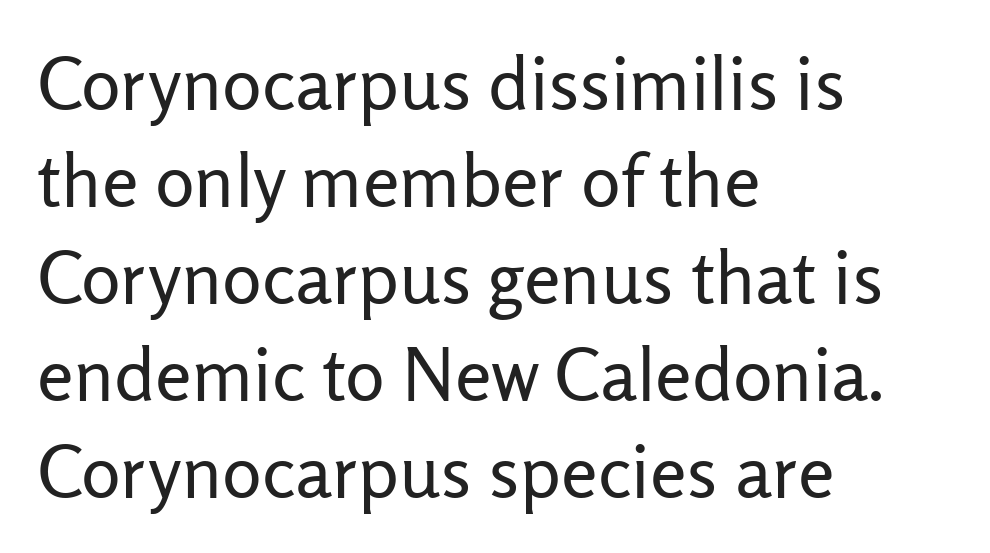
{"serif": "no", "italic": "no", "bold": "no", "weight": "regular", "width": "normal", "stroke_contrast": "low", "x_height": "medium", "monospaced": "no", "underline": "no", "align": "left", "line_spacing": "normal", "line_spacing_ratio": 1.31, "letter_spacing": "normal", "letter_spacing_em": 0.0, "glyph_px": 74}
